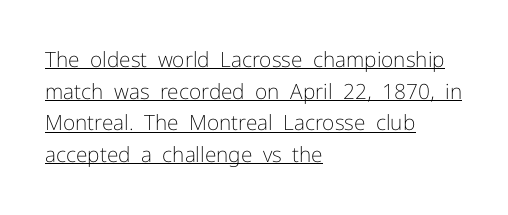
The weight tops out at a normal text grade. Which margin do the lines hug? The left one — the right edge is uneven. Looks like someone drew a line under every word here. This sample uses plain, unmodified letter spacing. This is roman type, the default non-slanted kind.
